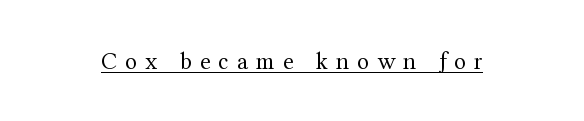
Loose tracking; the words dissolve into strings of separated letters. The strokes carry an ordinary text weight at most. The typesetter has applied underlining to the passage shown. Vertical strokes here are truly vertical.
